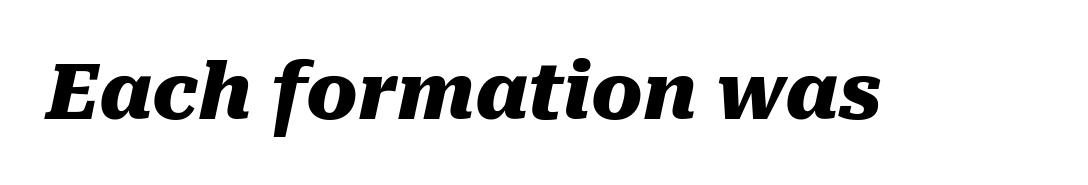
Q: Is the text bold? A: Yes.
Q: Is the text italic (slanted)? A: Yes, it leans right by about 10 degrees.
Q: Is the text underlined? A: No.
Q: Is the spacing between letters normal or unusually wide? A: Normal.
Q: Width (condensed, normal, or wide)? A: Normal.
Q: Stroke contrast? A: Medium.
Q: x-height? A: Medium.
Q: Monospaced? A: No.
